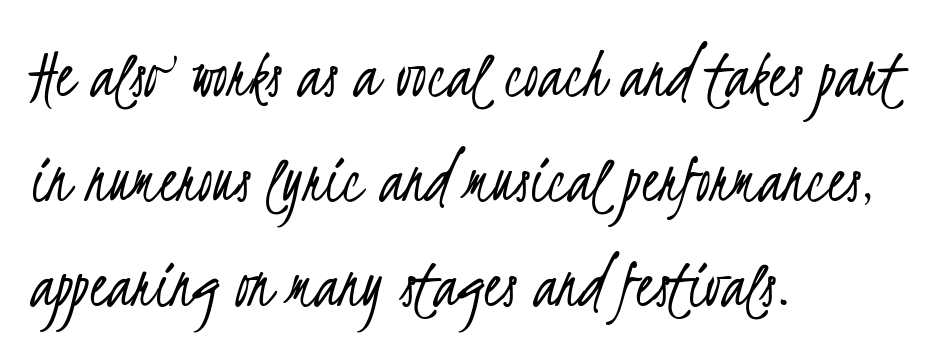
The type family on display is of the sans-serif kind. Tracking value appears to be zero — textbook default spacing. Lines of text with bare space underneath. Horizontal bands of white between lines are of average thickness.
